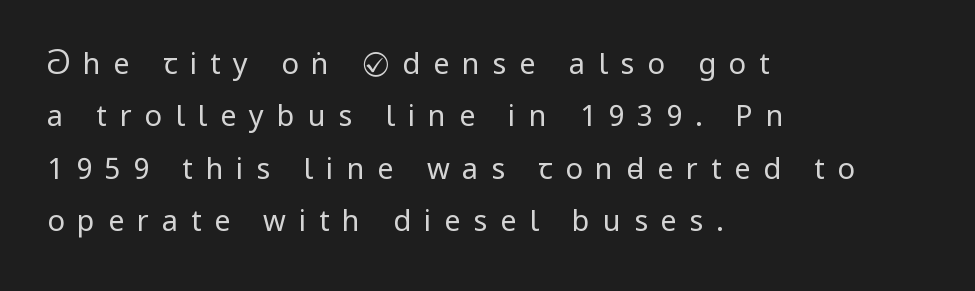
The image shows 29 px regular-weight, condensed sans-serif type, upright; set left-aligned, line spacing 1.81x, unusually wide letter spacing (+0.44 em), not underlined; low stroke contrast and a large x-height.
